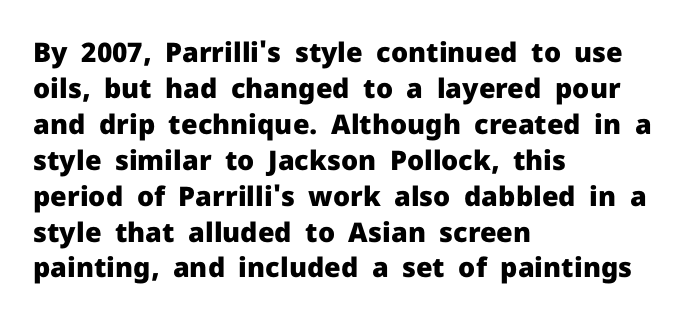
{"italic": "no", "bold": "yes", "underline": "no", "align": "left", "line_spacing": "normal", "line_spacing_ratio": 1.33, "letter_spacing": "normal", "letter_spacing_em": 0.0, "glyph_px": 27}
